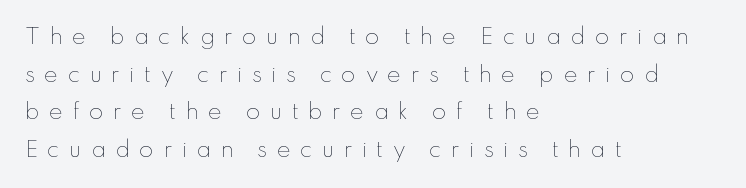
{"italic": "no", "bold": "no", "underline": "no", "align": "left", "line_spacing_ratio": 1.79, "letter_spacing": "wide", "letter_spacing_em": 0.44, "glyph_px": 21}
